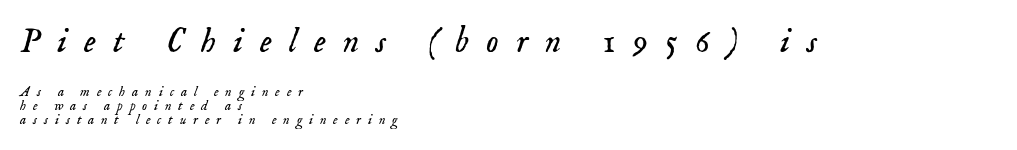
Q: Is the text bold? A: No.
Q: Is the text italic (slanted)? A: Yes, it leans right by about 18 degrees.
Q: Is the typeface a serif or a sans-serif typeface? A: Serif.
Q: Is the text underlined? A: No.
Q: How is the paragraph aligned? A: Left-aligned.
Q: Is the spacing between letters normal or unusually wide? A: Unusually wide.
Q: Is the spacing between lines tight, normal or loose? A: Tight.
Q: Which block of text is set in a larger size, the first (top) or the second (bottom)? A: The first (top) one.
Q: Width (condensed, normal, or wide)? A: Normal.
Q: Stroke contrast? A: Low.
Q: x-height? A: Small.
Q: Monospaced? A: No.
